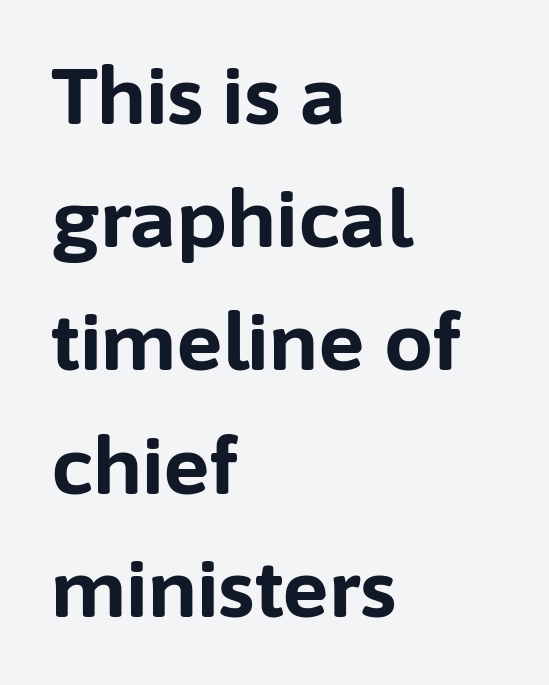
Q: Is the text bold? A: Yes.
Q: Is the text italic (slanted)? A: No, it is upright.
Q: Is the typeface a serif or a sans-serif typeface? A: Sans-serif.
Q: Is the text underlined? A: No.
Q: How is the paragraph aligned? A: Left-aligned.
Q: Is the spacing between letters normal or unusually wide? A: Normal.
Q: Is the spacing between lines tight, normal or loose? A: Normal.
Q: Width (condensed, normal, or wide)? A: Normal.
Q: Stroke contrast? A: Low.
Q: x-height? A: Medium.
Q: Monospaced? A: No.
